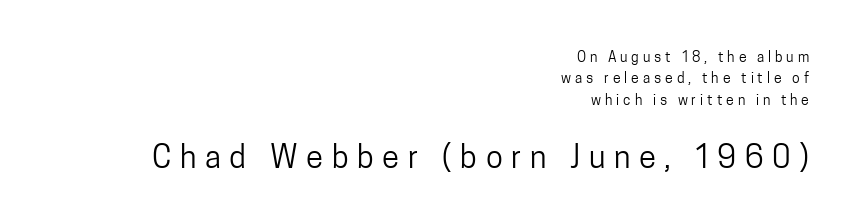
{"serif": "no", "italic": "no", "bold": "no", "weight": "regular", "width": "condensed", "stroke_contrast": "low", "x_height": "medium", "monospaced": "no", "underline": "no", "align": "right", "line_spacing": "normal", "line_spacing_ratio": 1.52, "letter_spacing": "wide", "letter_spacing_em": 0.28, "larger_block": "second", "size_ratio": 2.21, "glyph_px": 31}
